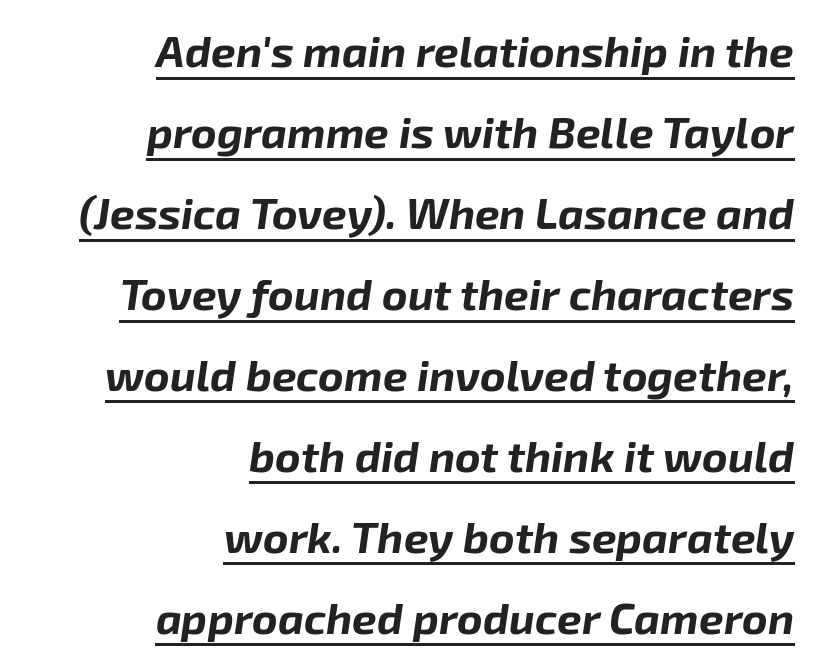
Q: Is the text bold? A: Yes.
Q: Is the text italic (slanted)? A: Yes, it leans right by about 8 degrees.
Q: Is the text underlined? A: Yes.
Q: How is the paragraph aligned? A: Right-aligned.
Q: Is the spacing between letters normal or unusually wide? A: Normal.
Q: Width (condensed, normal, or wide)? A: Normal.
Q: Stroke contrast? A: Low.
Q: x-height? A: Medium.
Q: Monospaced? A: No.
